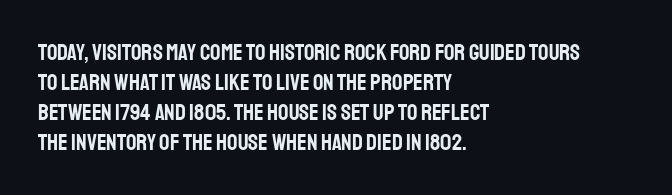
{"italic": "no", "underline": "no", "align": "left", "line_spacing": "normal", "line_spacing_ratio": 1.3, "letter_spacing": "normal", "letter_spacing_em": 0.0, "glyph_px": 23}
